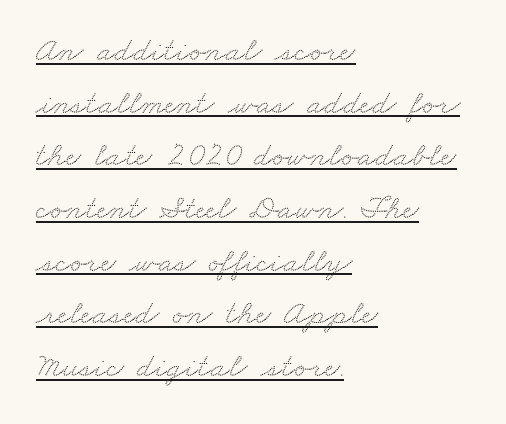
Q: Is the typeface a serif or a sans-serif typeface? A: Serif.
Q: Is the text underlined? A: Yes.
Q: How is the paragraph aligned? A: Left-aligned.
Q: Is the spacing between letters normal or unusually wide? A: Normal.
Q: Is the spacing between lines tight, normal or loose? A: Normal.
Q: Width (condensed, normal, or wide)? A: Wide.
Q: Stroke contrast? A: Medium.
Q: x-height? A: Small.
Q: Monospaced? A: No.
